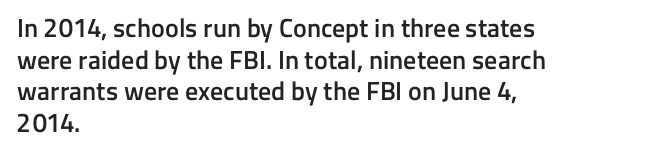
Each row of text sits above clean, open space. Typesetter's note: demi weight, one step under bold. Is the block centered? No — it sits flush against the left margin. Posture: straight, roman, zero tilt. The letterforms sit shoulder to shoulder at normal distance.
